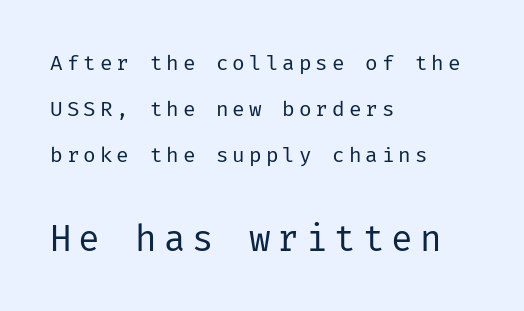
{"serif": "no", "italic": "no", "bold": "no", "weight": "regular", "width": "normal", "stroke_contrast": "low", "x_height": "medium", "underline": "no", "align": "left", "line_spacing": "loose", "line_spacing_ratio": 2.19, "larger_block": "second", "size_ratio": 1.71, "glyph_px": 36}
